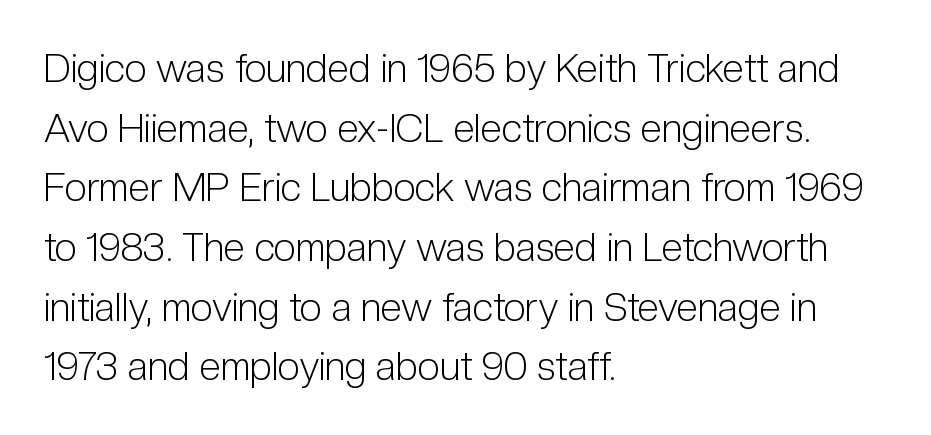
The typeface chosen for these lines omits serifs. Line spacing here is normal. You could call the tracking neutral — neither tight nor loose. The letters stand upright; this is a roman face. Left-aligned paragraph, ragged on the right.
